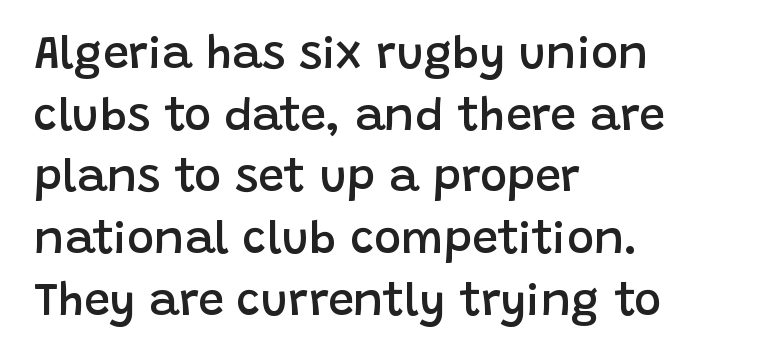
{"serif": "no", "italic": "no", "bold": "semi", "weight": "semibold", "width": "normal", "stroke_contrast": "low", "x_height": "large", "monospaced": "no", "underline": "no", "align": "left", "line_spacing": "normal", "line_spacing_ratio": 1.34, "letter_spacing": "normal", "letter_spacing_em": 0.0, "glyph_px": 46}
